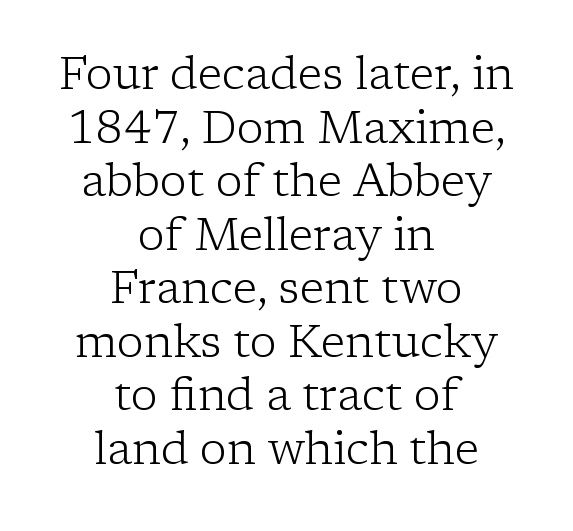
The image shows 45 px light serif type, upright; set centered, line spacing 1.19x, normal letter spacing, not underlined; low stroke contrast and a medium x-height.
